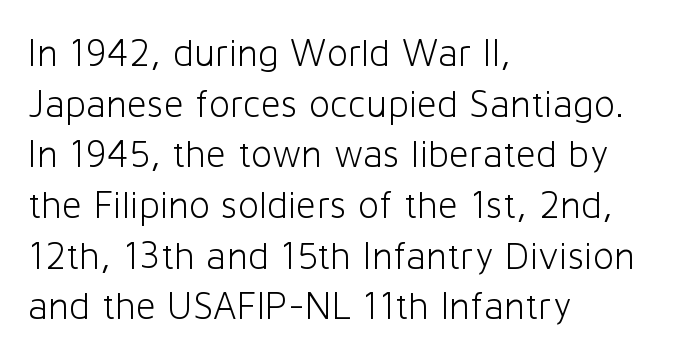
{"serif": "no", "italic": "no", "bold": "no", "weight": "light", "width": "normal", "stroke_contrast": "low", "x_height": "medium", "monospaced": "no", "underline": "no", "align": "left", "line_spacing": "normal", "line_spacing_ratio": 1.3, "letter_spacing": "normal", "letter_spacing_em": 0.0, "glyph_px": 39}
